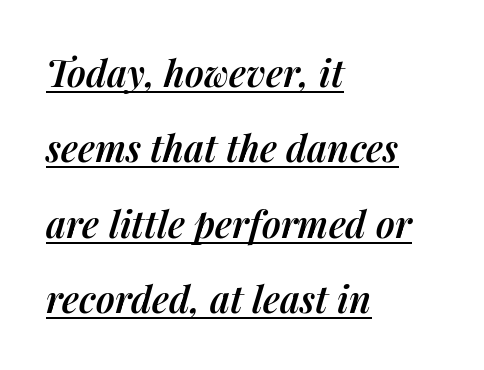
{"italic": "yes", "lean": "right", "slant_degrees": 14, "bold": "semi", "weight": "semibold", "width": "normal", "stroke_contrast": "medium", "x_height": "medium", "monospaced": "no", "underline": "yes", "align": "left", "line_spacing": "loose", "line_spacing_ratio": 2.04, "letter_spacing": "normal", "letter_spacing_em": 0.0, "glyph_px": 37}
